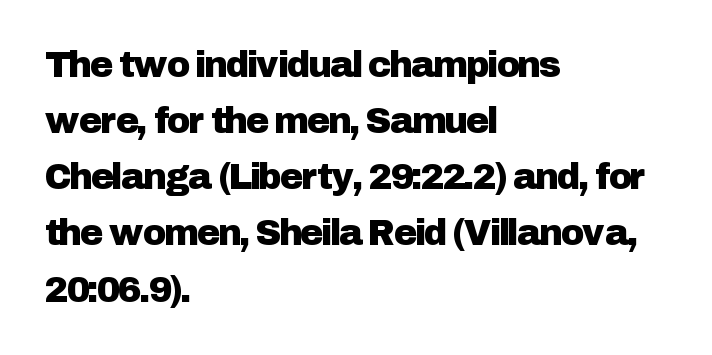
{"serif": "no", "italic": "no", "width": "normal", "stroke_contrast": "low", "x_height": "medium", "monospaced": "no", "underline": "no", "align": "left", "line_spacing": "normal", "line_spacing_ratio": 1.56, "letter_spacing": "normal", "letter_spacing_em": 0.0, "glyph_px": 36}
